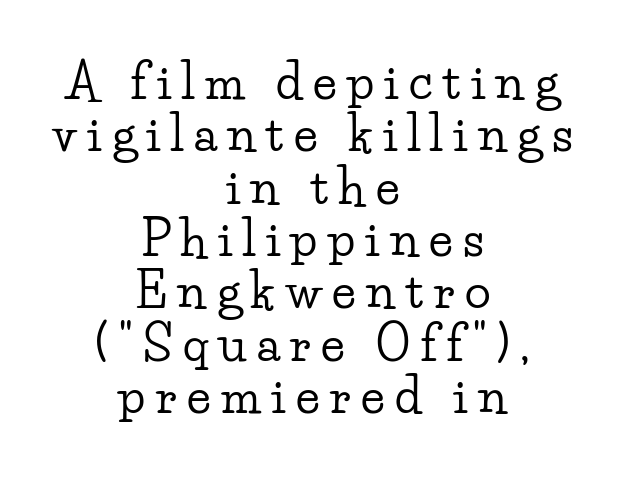
The image shows 48 px wide serif type, upright; set centered, tight line spacing (1.09x), unusually wide letter spacing (+0.22 em), not underlined; low stroke contrast and a small x-height.
